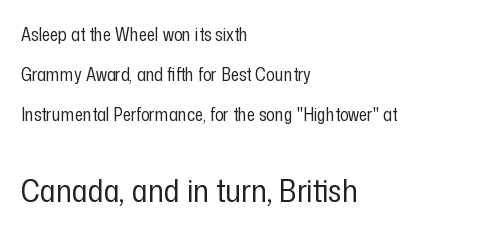
The image shows 32 px regular-weight, condensed sans-serif type, upright; set left-aligned, loose line spacing (2.23x), normal letter spacing, not underlined; the second (bottom) block is 1.78x larger; low stroke contrast and a medium x-height.
